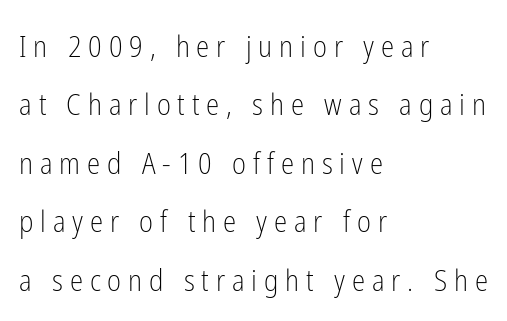
The ragged edge is on the right, which tells us the setting is flush left. Vertically, the passage feels expansive, rows floating well apart. Students, note that the glyphs here are deliberately spaced far apart. Every stem runs plumb, perpendicular to the baseline. Stroke thickness stays within the range of a standard reading face or lighter. The letters advance in unequal steps, a hallmark of proportional type.
